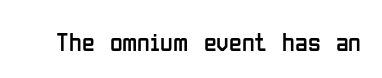
The image shows 26 px text type, upright; set normal letter spacing, not underlined.
